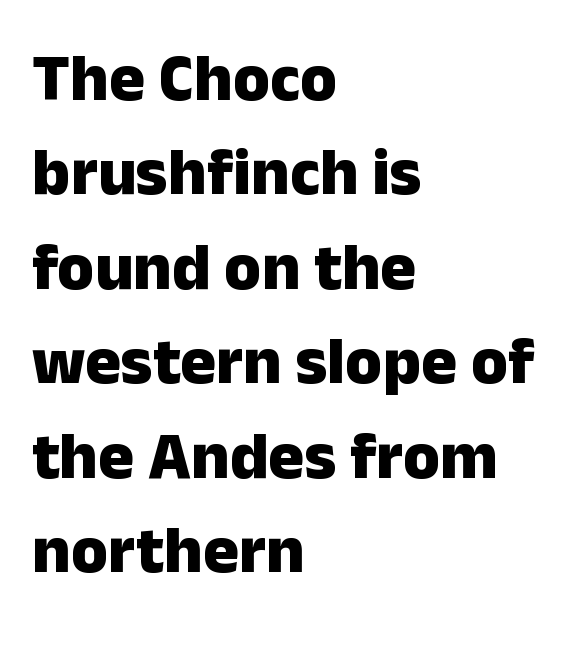
The image shows 67 px heavy sans-serif type, upright; set left-aligned, normal line spacing (1.41x), normal letter spacing, not underlined; low stroke contrast and a medium x-height.
